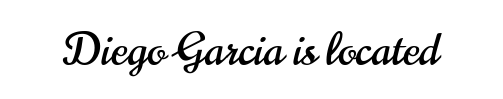
Varying glyph widths throughout — classic text-font behaviour. The letters carry no serifs — their stems end cleanly without finishing strokes. Standard letterfit; no display-style spreading of the glyphs. This rendering features lettering with no underline.
